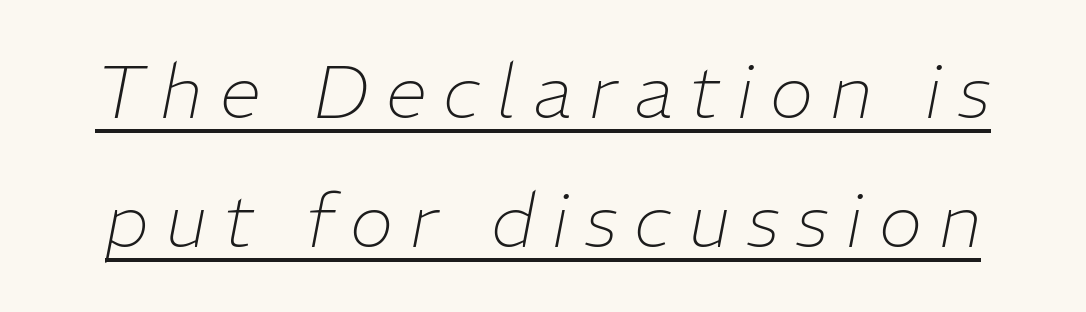
The image shows 74 px thin type, italic (leaning right); set line spacing 1.74x, unusually wide letter spacing (+0.23 em), underlined; low stroke contrast and a medium x-height.
